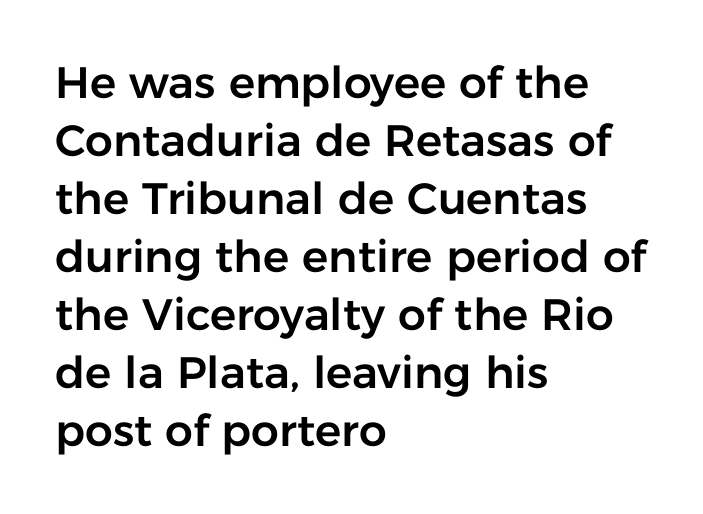
Q: Is the text italic (slanted)? A: No, it is upright.
Q: Is the typeface a serif or a sans-serif typeface? A: Sans-serif.
Q: Is the text underlined? A: No.
Q: How is the paragraph aligned? A: Left-aligned.
Q: Is the spacing between letters normal or unusually wide? A: Normal.
Q: Is the spacing between lines tight, normal or loose? A: Normal.
Q: Width (condensed, normal, or wide)? A: Normal.
Q: Stroke contrast? A: Low.
Q: x-height? A: Medium.
Q: Monospaced? A: No.
